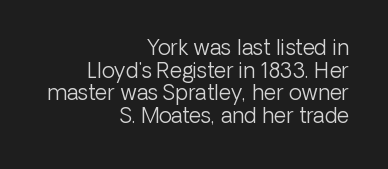
Words float on clear page, feet unadorned. If you drew a ruler down the right edge, every line would touch it. Does extra space separate the letters? No, they use regular spacing. A quiet, ordinary-to-light weight characterises the typeface. If you measured baseline to baseline, you'd find a short distance.
